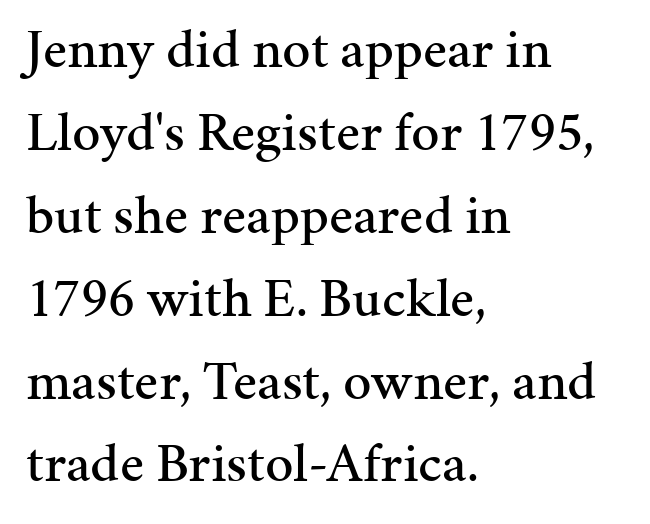
{"serif": "yes", "italic": "no", "width": "normal", "stroke_contrast": "medium", "x_height": "medium", "monospaced": "no", "underline": "no", "align": "left", "line_spacing": "normal", "line_spacing_ratio": 1.48, "letter_spacing": "normal", "letter_spacing_em": 0.0, "glyph_px": 56}
